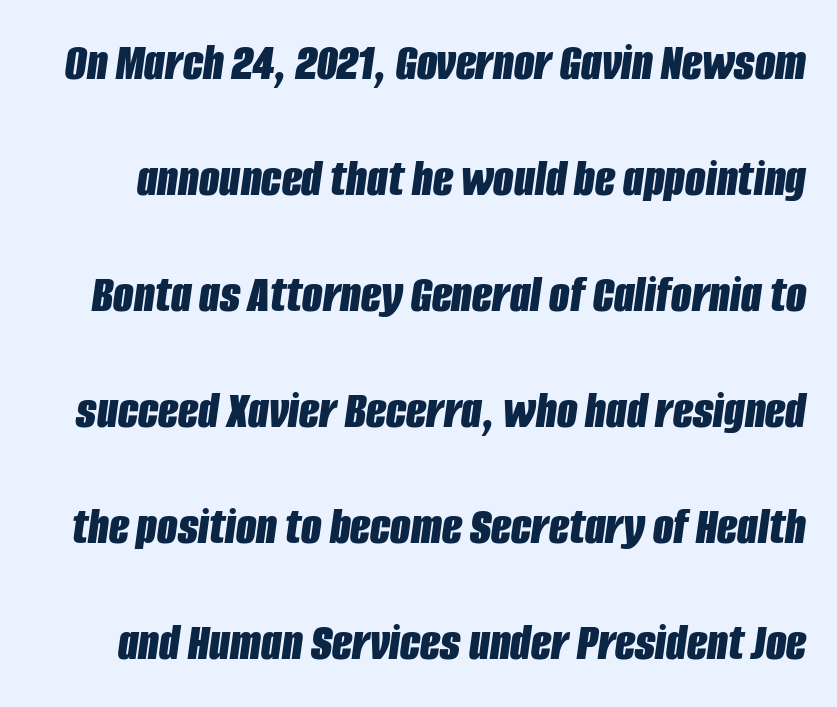
{"italic": "yes", "lean": "right", "slant_degrees": 8, "bold": "yes", "weight": "bold", "width": "condensed", "stroke_contrast": "low", "x_height": "large", "monospaced": "no", "underline": "no", "line_spacing": "loose", "line_spacing_ratio": 2.19, "letter_spacing": "normal", "letter_spacing_em": 0.0, "glyph_px": 53}
